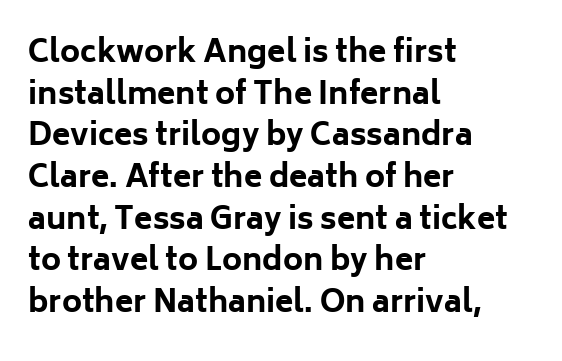
The image shows 30 px bold sans-serif type, upright; set left-aligned, normal line spacing (1.39x), normal letter spacing, not underlined; low stroke contrast and a medium x-height.
